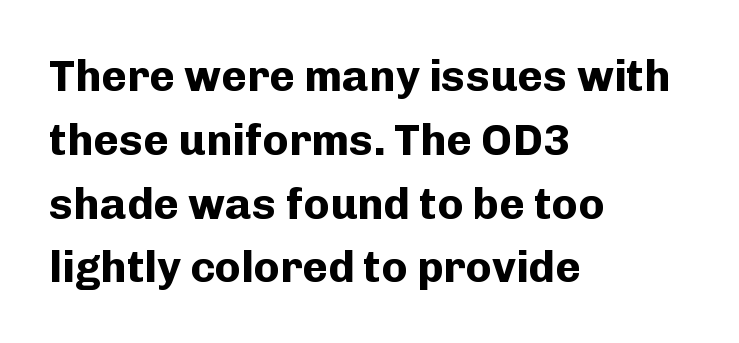
The rows are spaced the way most documents space them. The compositor pushed each line to the left boundary. Note: no serifs on the glyphs. The area under the type is left untouched. These lines are rendered in a variable-pitch font. Upright lettering throughout.
